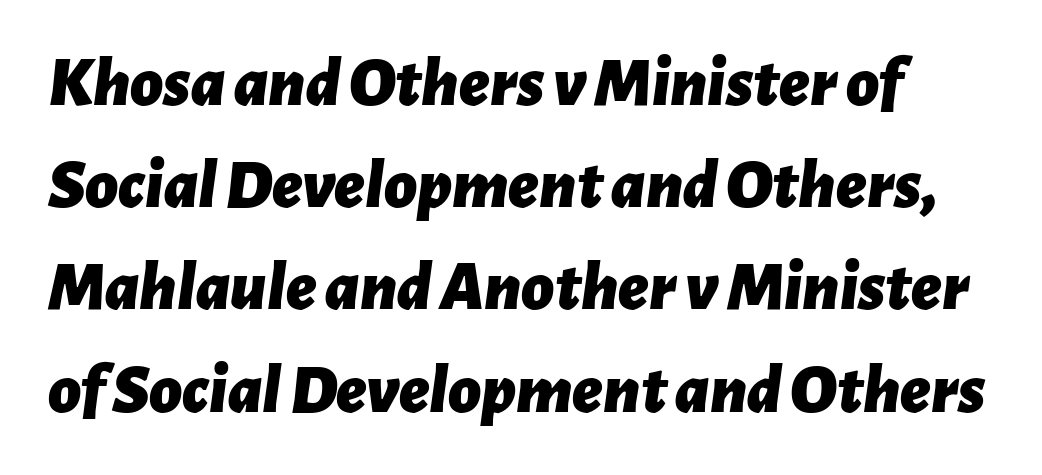
{"italic": "yes", "lean": "right", "slant_degrees": 7, "bold": "yes", "weight": "bold", "width": "normal", "stroke_contrast": "low", "x_height": "medium", "monospaced": "no", "underline": "no", "line_spacing": "normal", "line_spacing_ratio": 1.44, "letter_spacing": "normal", "letter_spacing_em": 0.0, "glyph_px": 71}
